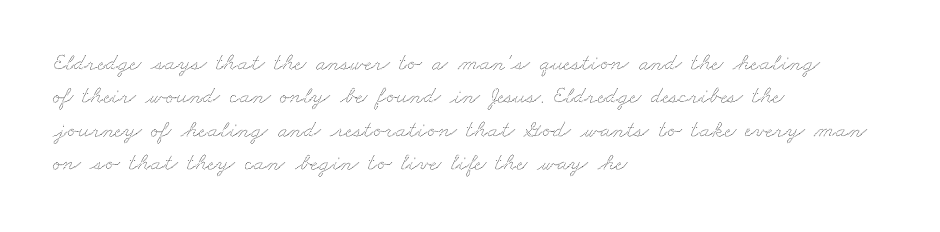
The image shows 24 px text type; set left-aligned, normal line spacing (1.39x), normal letter spacing, not underlined.
